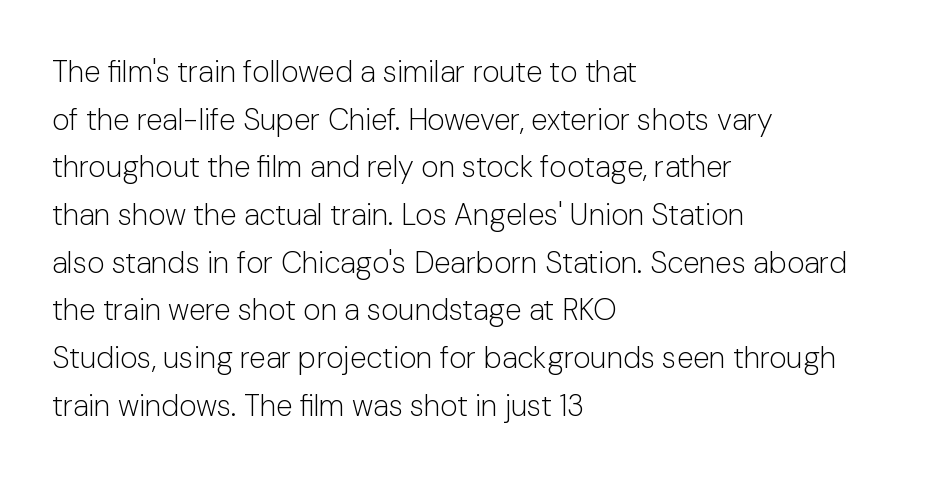
This sample keeps an unexceptional amount of space between lines. The line texture is even and compact thanks to regular tracking. Only glyphs here, with clear space below each row. Weight class: somewhere from thin through regular. The letters stand upright; this is a roman face. The lines are quadded left.
